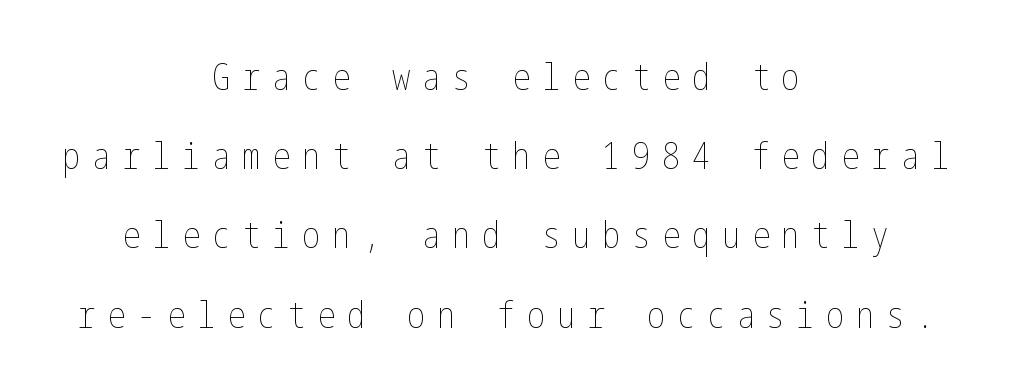
{"italic": "no", "bold": "no", "weight": "thin", "width": "condensed", "stroke_contrast": "low", "x_height": "medium", "underline": "no", "align": "center", "line_spacing": "loose", "line_spacing_ratio": 2.14, "letter_spacing": "wide", "letter_spacing_em": 0.31, "glyph_px": 37}
